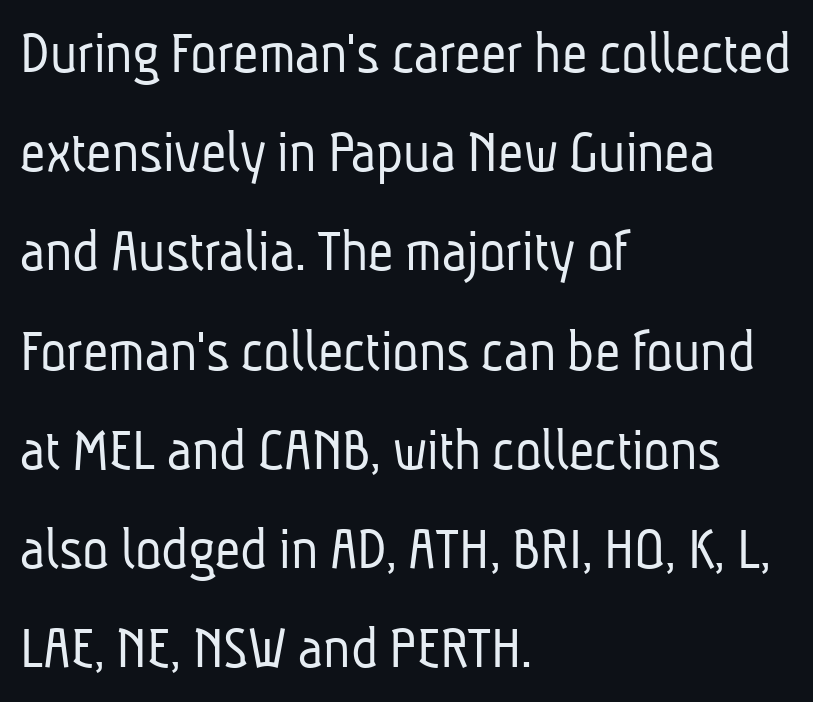
The image shows 62 px light, condensed sans-serif type; set left-aligned, normal line spacing (1.6x), normal letter spacing, not underlined; low stroke contrast and a medium x-height.
